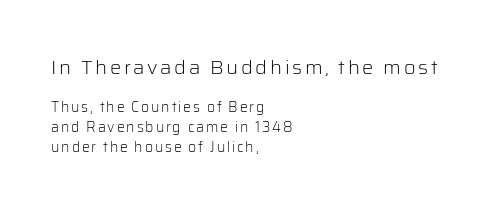
Q: Is the text bold? A: No.
Q: Is the text italic (slanted)? A: No, it is upright.
Q: Is the text underlined? A: No.
Q: How is the paragraph aligned? A: Left-aligned.
Q: Is the spacing between lines tight, normal or loose? A: Normal.
Q: Which block of text is set in a larger size, the first (top) or the second (bottom)? A: The first (top) one.
